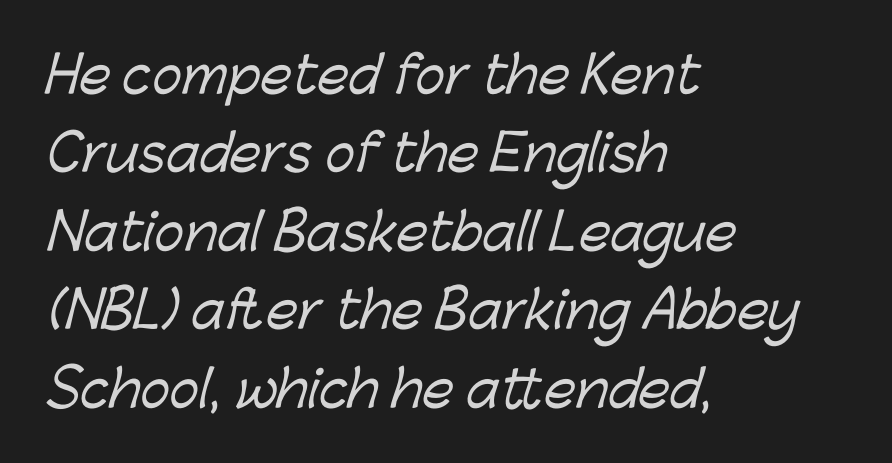
The face used here is proportionally spaced, like ordinary book or web type. The block of text has a typical density, with ordinary space between rows. How are the letters spaced? Ordinarily, with no added tracking. The typeface chosen for these lines omits serifs.
